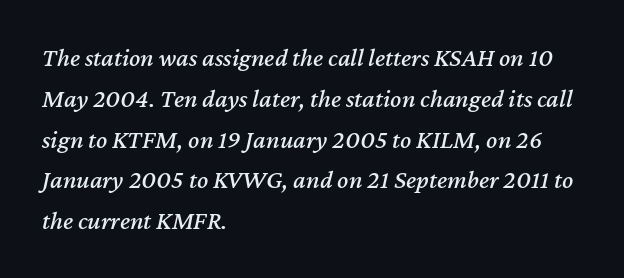
The image shows 26 px text type, italic (leaning right); set left-aligned, normal line spacing (1.57x), normal letter spacing, not underlined.
